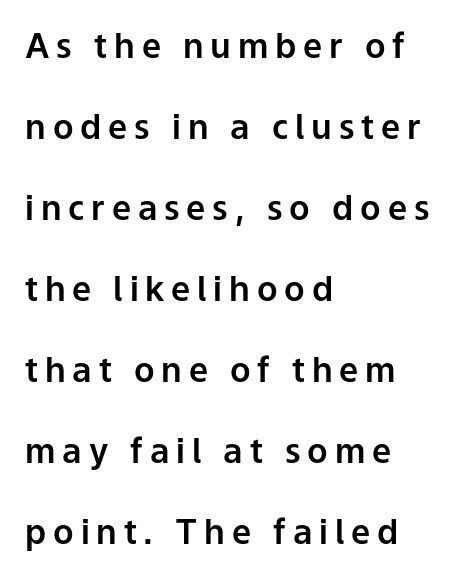
The compositor pushed each line to the left boundary. Short note: letters widely spaced. The designer dialed line spacing up above the default. Anything drawn beneath the words? Only blank space. Italic: no, the glyphs are upright roman. The face used here is a sans, in the tradition of grotesques and geometrics.
